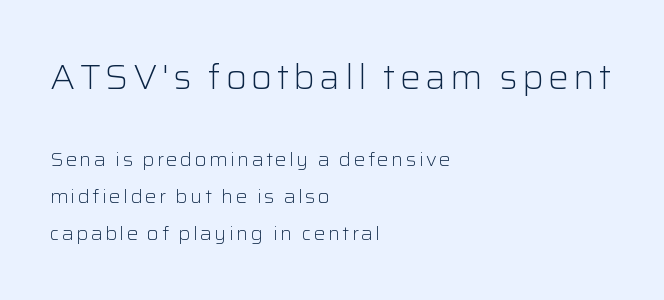
Does the bottom block carry the larger type? No, the top block does. Style check: upright. In CSS terms this would be text-align: left. The weight would be labelled regular, book, light, or lighter still. Looks like regular typesetting: each glyph gets only the width it needs.
